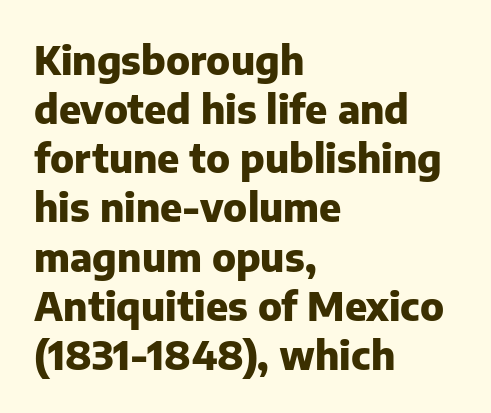
Proportional: the letters do not fall into vertical columns. Default kerning and tracking; the words read as compact shapes. Thick stems and heavy bowls — unmistakably bold. Ascenders rise straight up at ninety degrees.
